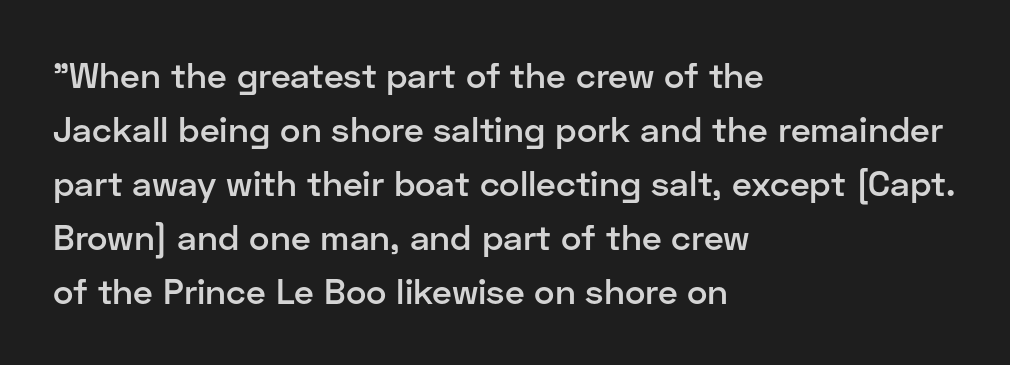
{"serif": "no", "italic": "no", "bold": "semi", "weight": "semibold", "width": "normal", "stroke_contrast": "low", "x_height": "medium", "monospaced": "no", "underline": "no", "align": "left", "line_spacing": "normal", "line_spacing_ratio": 1.54, "letter_spacing": "normal", "letter_spacing_em": 0.0, "glyph_px": 35}
